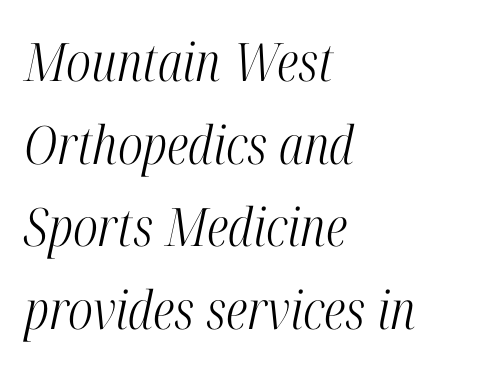
Observe the ordinary spacing: letters are neighbours, not strangers. Has an underline been added? It has not. Caption: multi-line text, flush left, ragged right. Vertical spacing — default. Is this a fixed-width face? No — the glyphs have proportional, varying widths.
